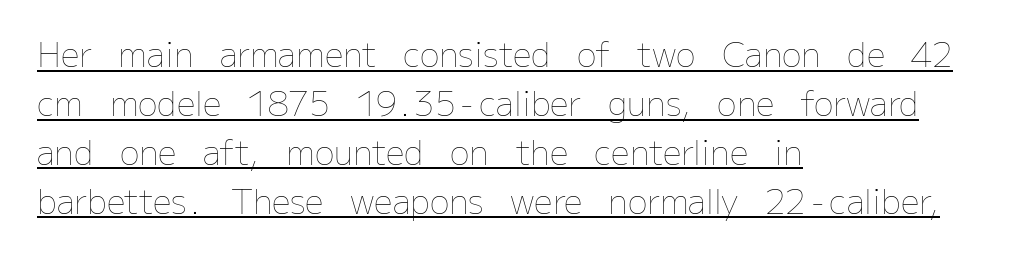
{"italic": "no", "bold": "no", "weight": "thin", "width": "normal", "stroke_contrast": "low", "x_height": "medium", "monospaced": "no", "underline": "yes", "align": "left", "line_spacing": "normal", "line_spacing_ratio": 1.48, "letter_spacing": "normal", "letter_spacing_em": 0.0, "glyph_px": 33}
